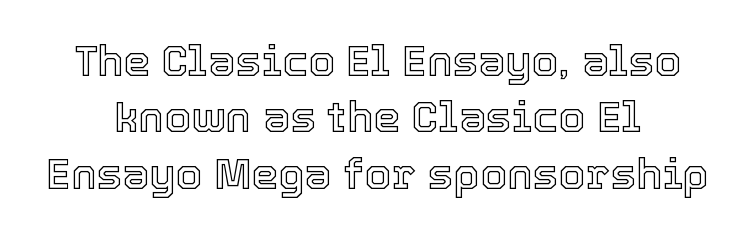
The image shows 43 px text type, upright; set centered, normal line spacing (1.31x), normal letter spacing, not underlined; a medium x-height.
